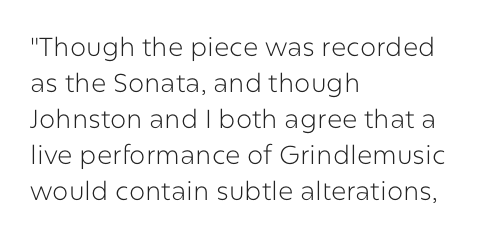
The image shows 26 px text type, upright; set left-aligned, normal line spacing (1.38x), normal letter spacing, not underlined.
